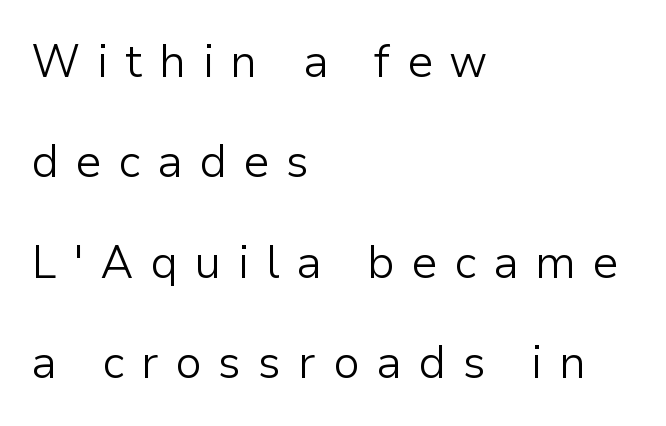
{"serif": "no", "italic": "no", "bold": "no", "weight": "light", "width": "normal", "stroke_contrast": "low", "x_height": "medium", "monospaced": "no", "underline": "no", "align": "left", "line_spacing": "loose", "line_spacing_ratio": 2.23, "letter_spacing": "wide", "letter_spacing_em": 0.37, "glyph_px": 45}
